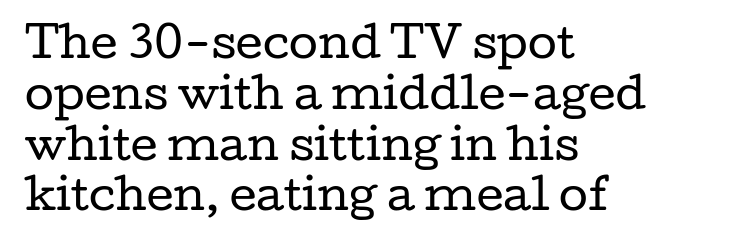
Q: Is the text bold? A: No.
Q: Is the text italic (slanted)? A: No, it is upright.
Q: Is the typeface a serif or a sans-serif typeface? A: Serif.
Q: Is the text underlined? A: No.
Q: How is the paragraph aligned? A: Left-aligned.
Q: Is the spacing between letters normal or unusually wide? A: Normal.
Q: Width (condensed, normal, or wide)? A: Wide.
Q: Stroke contrast? A: Low.
Q: x-height? A: Medium.
Q: Monospaced? A: No.
